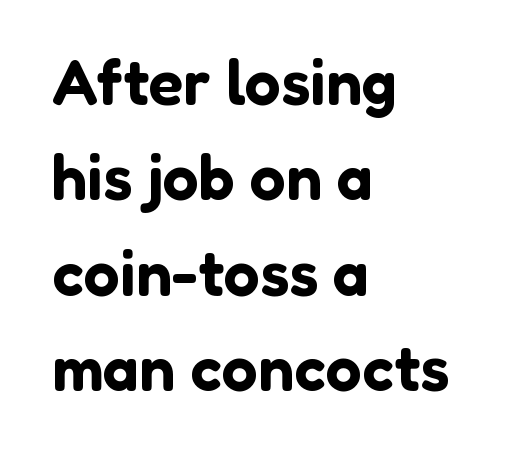
{"serif": "no", "italic": "no", "width": "normal", "stroke_contrast": "low", "x_height": "medium", "monospaced": "no", "underline": "no", "align": "left", "line_spacing": "normal", "line_spacing_ratio": 1.49, "letter_spacing": "normal", "letter_spacing_em": 0.0, "glyph_px": 64}
